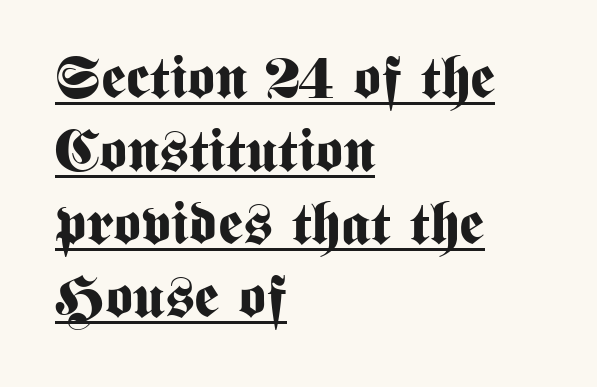
The image shows 59 px bold, condensed sans-serif type, upright; set left-aligned, line spacing 1.24x, normal letter spacing, underlined; medium stroke contrast and a medium x-height.
